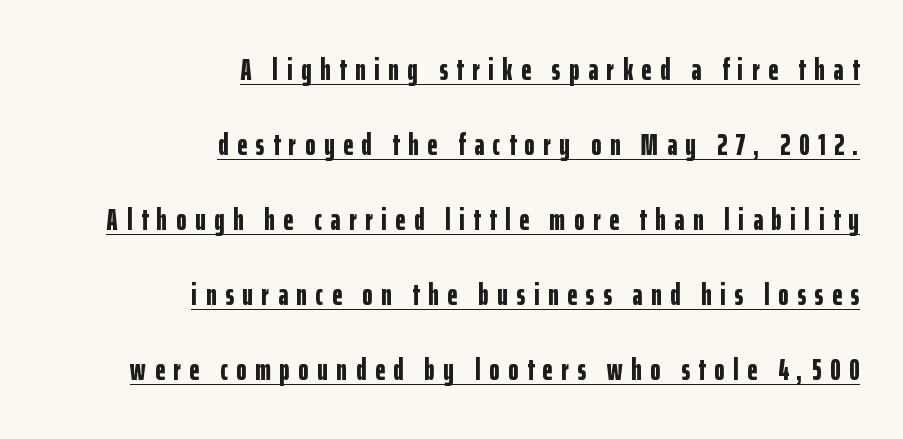
{"serif": "no", "italic": "no", "bold": "yes", "weight": "bold", "width": "condensed", "stroke_contrast": "low", "x_height": "medium", "monospaced": "no", "underline": "yes", "align": "right", "line_spacing": "loose", "line_spacing_ratio": 2.42, "letter_spacing": "wide", "letter_spacing_em": 0.28, "glyph_px": 31}
